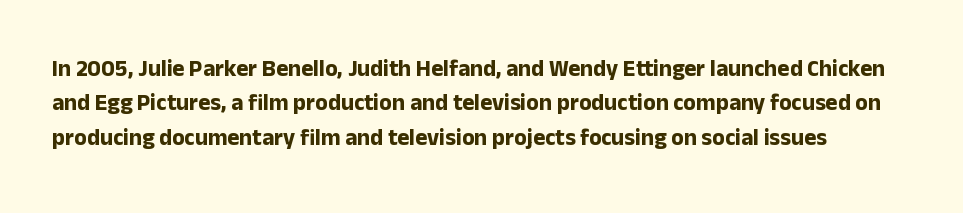
The words here are not underlined. The passage shown is emphatically bold. Ordinary non-slanted type is in use. What's the leading like? Ordinary, nothing unusual. Tracking value appears to be zero — textbook default spacing.
